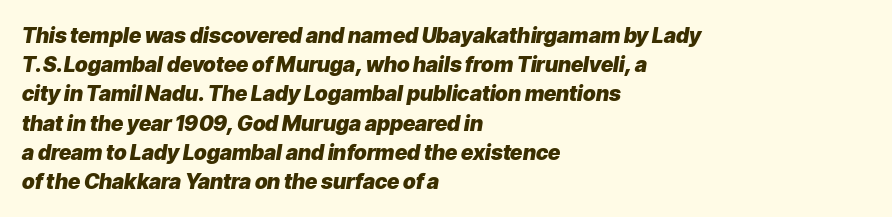
Bare-footed words on every line. The passage is arranged the way most books set body copy — flush left. Students, this is bold: see how much ink each stroke carries. The leading is moderate, giving the passage an even texture. Slanted lettering throughout. The tracking reads as untouched default to a designer's eye.
